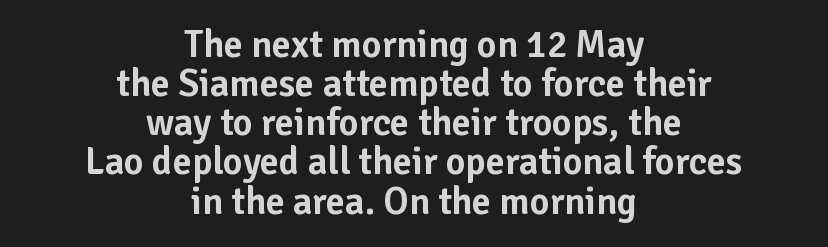
Q: Is the text italic (slanted)? A: No, it is upright.
Q: Is the typeface a serif or a sans-serif typeface? A: Sans-serif.
Q: Is the text underlined? A: No.
Q: How is the paragraph aligned? A: Centered.
Q: Is the spacing between letters normal or unusually wide? A: Normal.
Q: Is the spacing between lines tight, normal or loose? A: Tight.
Q: Width (condensed, normal, or wide)? A: Normal.
Q: Stroke contrast? A: Low.
Q: x-height? A: Medium.
Q: Monospaced? A: No.
